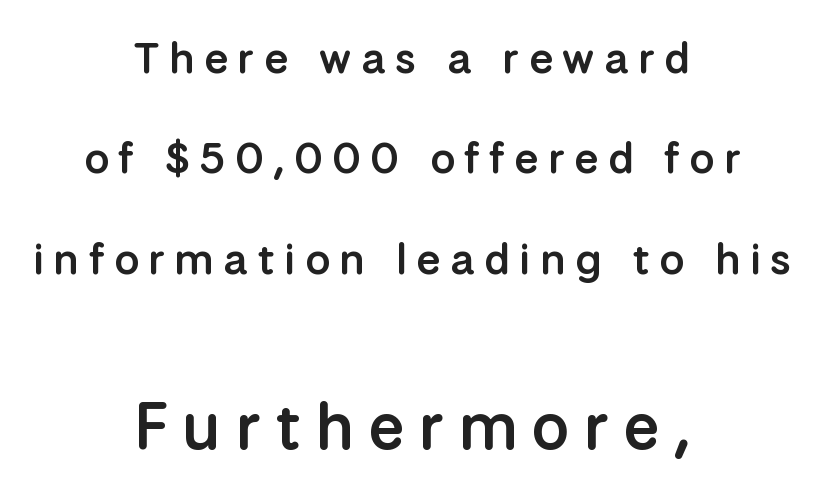
The image shows 66 px semibold sans-serif type, upright; set centered, loose line spacing (2.28x), unusually wide letter spacing (+0.21 em), not underlined; the second (bottom) block is 1.5x larger; low stroke contrast and a medium x-height.
